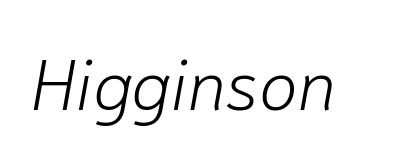
The image shows 71 px light type, italic (leaning right); set normal letter spacing, not underlined; low stroke contrast and a medium x-height.
